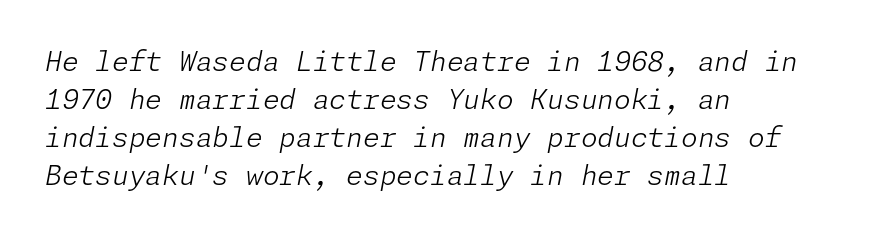
Q: Is the text bold? A: No.
Q: Is the text italic (slanted)? A: Yes, it leans right by about 11 degrees.
Q: Is the text underlined? A: No.
Q: How is the paragraph aligned? A: Left-aligned.
Q: Is the spacing between letters normal or unusually wide? A: Normal.
Q: Is the spacing between lines tight, normal or loose? A: Normal.
